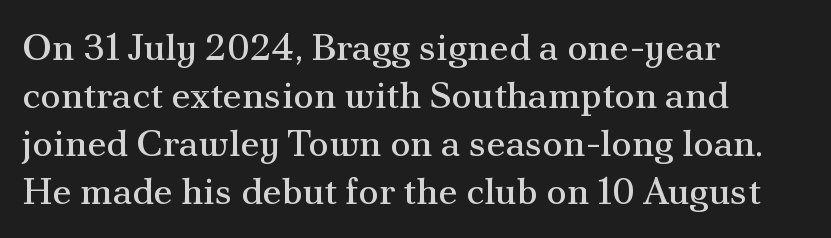
{"serif": "yes", "italic": "no", "bold": "no", "weight": "regular", "width": "normal", "stroke_contrast": "medium", "x_height": "small", "monospaced": "no", "underline": "no", "align": "left", "line_spacing": "normal", "line_spacing_ratio": 1.26, "letter_spacing": "normal", "letter_spacing_em": 0.0, "glyph_px": 38}
